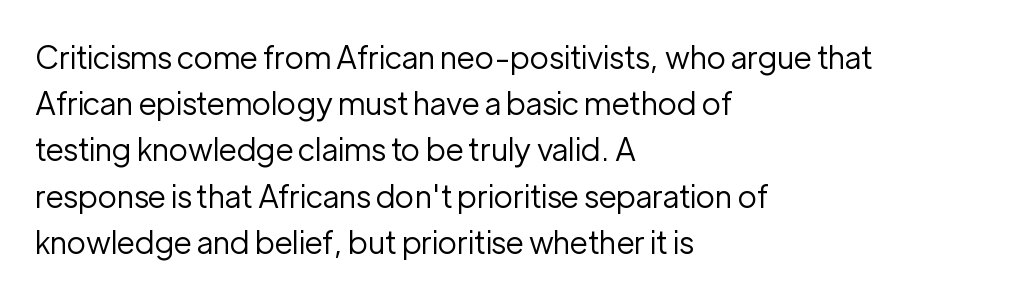
Q: Is the text bold? A: No.
Q: Is the text italic (slanted)? A: No, it is upright.
Q: Is the typeface a serif or a sans-serif typeface? A: Sans-serif.
Q: Is the text underlined? A: No.
Q: How is the paragraph aligned? A: Left-aligned.
Q: Is the spacing between letters normal or unusually wide? A: Normal.
Q: Is the spacing between lines tight, normal or loose? A: Normal.
Q: Width (condensed, normal, or wide)? A: Normal.
Q: Stroke contrast? A: Low.
Q: x-height? A: Medium.
Q: Monospaced? A: No.
